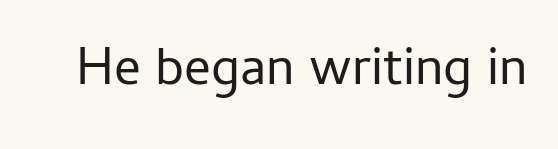
The image shows 53 px regular-weight sans-serif type, upright; set normal letter spacing, not underlined; low stroke contrast and a medium x-height.
